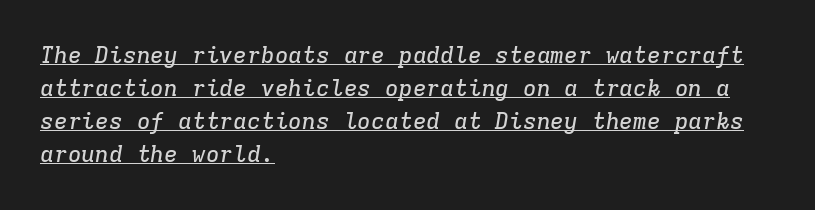
Nothing unusual about the tracking: characters are spaced as the font intends. The words here are underlined. The typesetter chose a ragged-right arrangement here. Yep, that's italic — everything's leaning. The leading is moderate, giving the passage an even texture.
